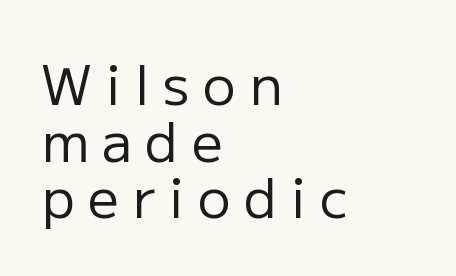
Q: Is the text bold? A: No.
Q: Is the text italic (slanted)? A: No, it is upright.
Q: Is the typeface a serif or a sans-serif typeface? A: Sans-serif.
Q: Is the text underlined? A: No.
Q: How is the paragraph aligned? A: Left-aligned.
Q: Is the spacing between letters normal or unusually wide? A: Unusually wide.
Q: Is the spacing between lines tight, normal or loose? A: Tight.
Q: Width (condensed, normal, or wide)? A: Normal.
Q: Stroke contrast? A: Low.
Q: x-height? A: Medium.
Q: Monospaced? A: No.
